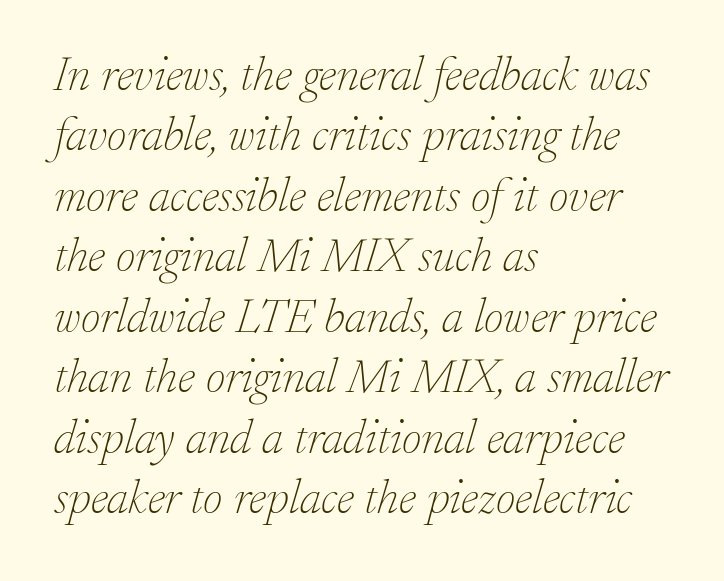
Q: Is the text bold? A: No.
Q: Is the text italic (slanted)? A: Yes, it leans right by about 17 degrees.
Q: Is the typeface a serif or a sans-serif typeface? A: Serif.
Q: Is the text underlined? A: No.
Q: How is the paragraph aligned? A: Left-aligned.
Q: Is the spacing between letters normal or unusually wide? A: Normal.
Q: Is the spacing between lines tight, normal or loose? A: Normal.
Q: Width (condensed, normal, or wide)? A: Normal.
Q: Stroke contrast? A: Low.
Q: x-height? A: Small.
Q: Monospaced? A: No.
